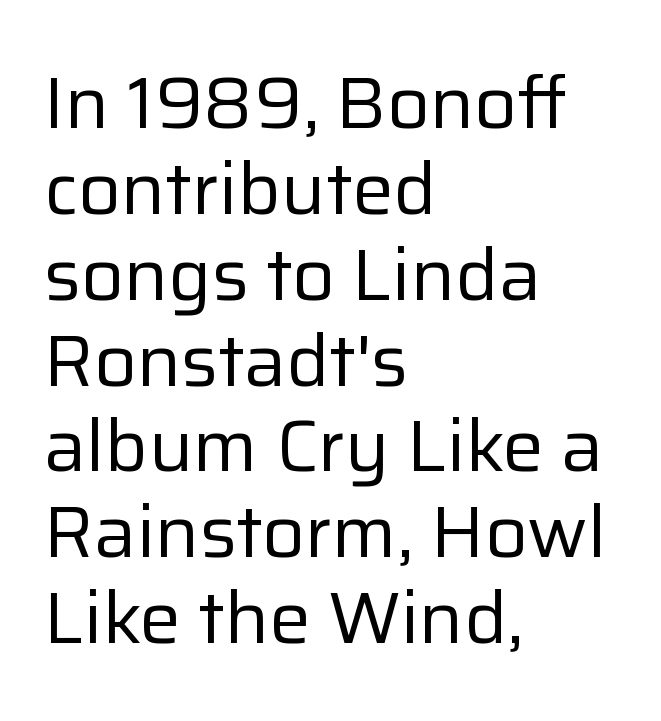
The image shows 74 px regular-weight sans-serif type, upright; set left-aligned, line spacing 1.16x, normal letter spacing, not underlined; low stroke contrast and a medium x-height.
